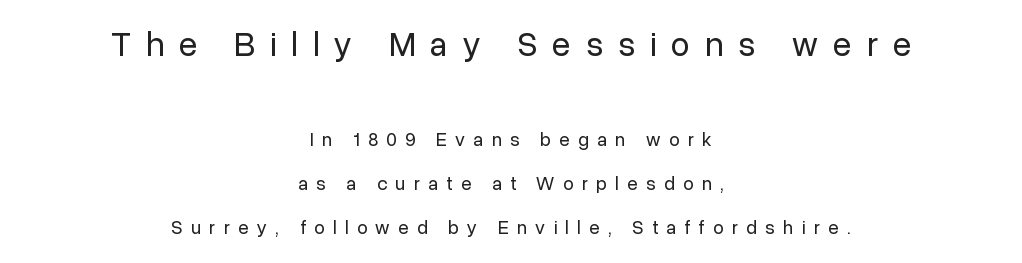
Q: Is the text bold? A: No.
Q: Is the text italic (slanted)? A: No, it is upright.
Q: Is the typeface a serif or a sans-serif typeface? A: Sans-serif.
Q: Is the text underlined? A: No.
Q: How is the paragraph aligned? A: Centered.
Q: Is the spacing between letters normal or unusually wide? A: Unusually wide.
Q: Is the spacing between lines tight, normal or loose? A: Loose.
Q: Which block of text is set in a larger size, the first (top) or the second (bottom)? A: The first (top) one.
Q: Width (condensed, normal, or wide)? A: Normal.
Q: Stroke contrast? A: Low.
Q: x-height? A: Medium.
Q: Monospaced? A: No.
